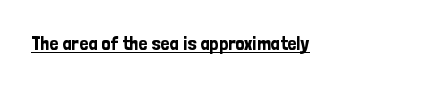
The image shows 20 px text type, upright; set normal letter spacing, underlined.
